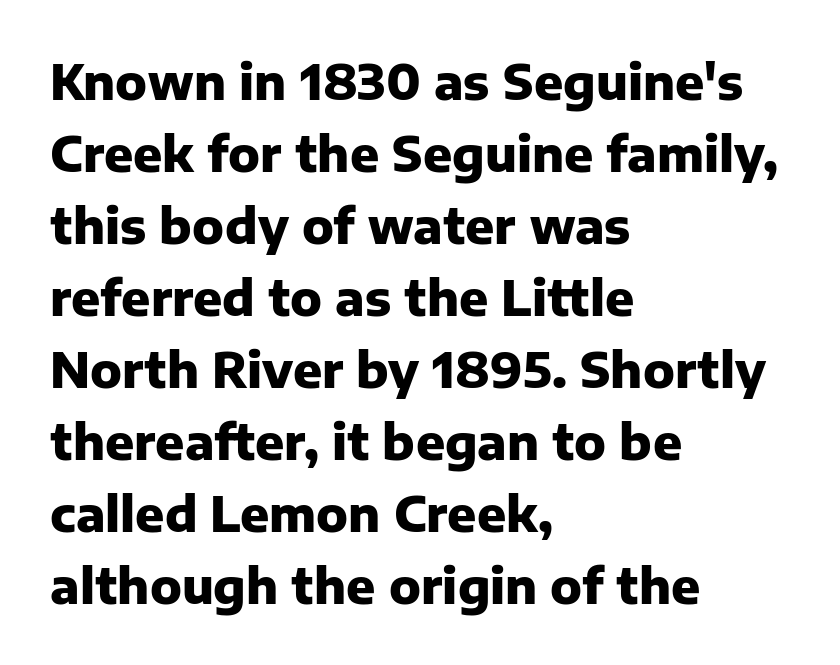
Q: Is the text bold? A: Yes.
Q: Is the text italic (slanted)? A: No, it is upright.
Q: Is the typeface a serif or a sans-serif typeface? A: Sans-serif.
Q: Is the text underlined? A: No.
Q: How is the paragraph aligned? A: Left-aligned.
Q: Is the spacing between letters normal or unusually wide? A: Normal.
Q: Is the spacing between lines tight, normal or loose? A: Normal.
Q: Width (condensed, normal, or wide)? A: Normal.
Q: Stroke contrast? A: Low.
Q: x-height? A: Medium.
Q: Monospaced? A: No.
